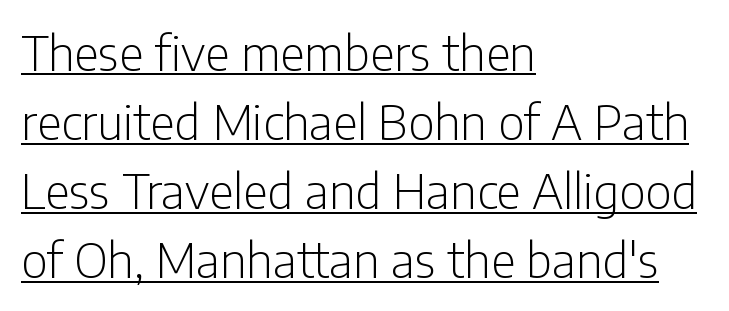
Check the space under the baseline: a stroke is drawn there. Rendered with straight, roman letterforms. Where is the straight margin? On the left. The line texture is even and compact thanks to regular tracking. The rendering uses natural spacing where letterforms have individual widths.
